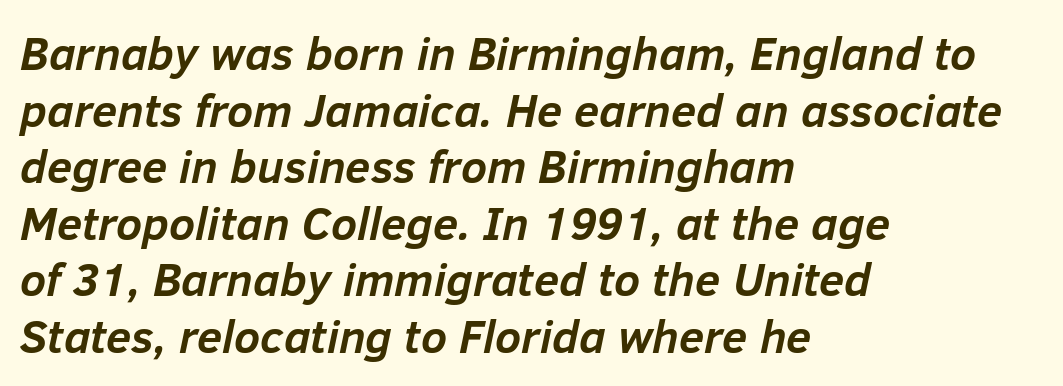
Q: Is the text bold? A: Yes.
Q: Is the text italic (slanted)? A: Yes, it leans right by about 12 degrees.
Q: Is the text underlined? A: No.
Q: How is the paragraph aligned? A: Left-aligned.
Q: Is the spacing between letters normal or unusually wide? A: Normal.
Q: Width (condensed, normal, or wide)? A: Normal.
Q: Stroke contrast? A: Low.
Q: x-height? A: Medium.
Q: Monospaced? A: No.
